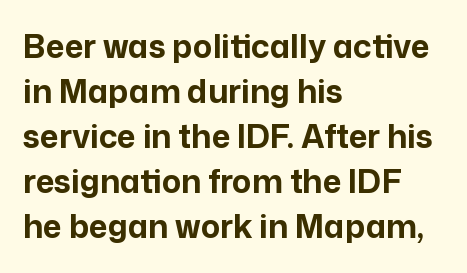
The letters advance in unequal steps, a hallmark of proportional type. In CSS terms this would be text-align: left. Words appear dense and cohesive because spacing is normal. A typesetter would label this face a sans. Descenders hang freely into open space.
